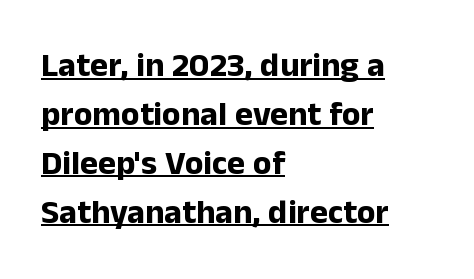
The image shows 34 px bold sans-serif type, upright; set left-aligned, normal line spacing (1.44x), normal letter spacing, underlined; low stroke contrast and a medium x-height.
